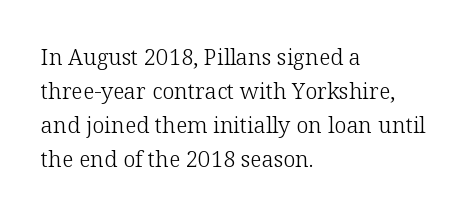
Q: Is the text bold? A: No.
Q: Is the text italic (slanted)? A: No, it is upright.
Q: Is the text underlined? A: No.
Q: How is the paragraph aligned? A: Left-aligned.
Q: Is the spacing between letters normal or unusually wide? A: Normal.
Q: Is the spacing between lines tight, normal or loose? A: Normal.
